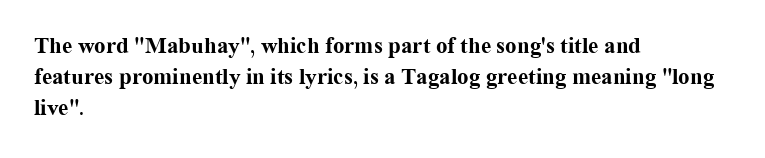
The image shows 23 px bold type, upright; set left-aligned, normal line spacing (1.35x), normal letter spacing, not underlined.
